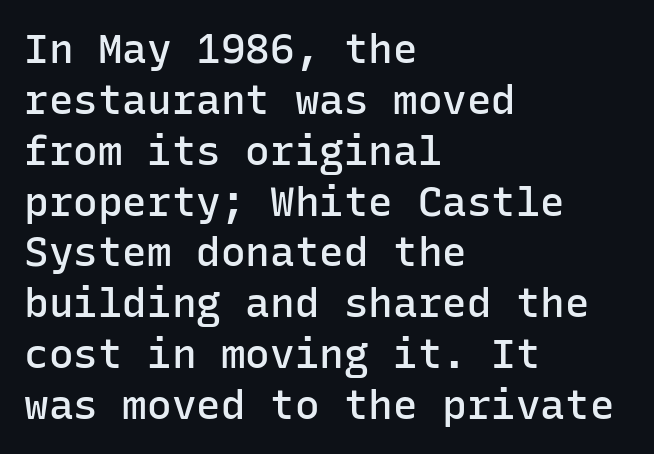
The rendering anchors every line to the left-hand side. Standard letterfit; no display-style spreading of the glyphs. You could count columns in this text — the font is strictly monospaced. Is there any slant? The stems are plumb. Plain, unruled lines of type.
